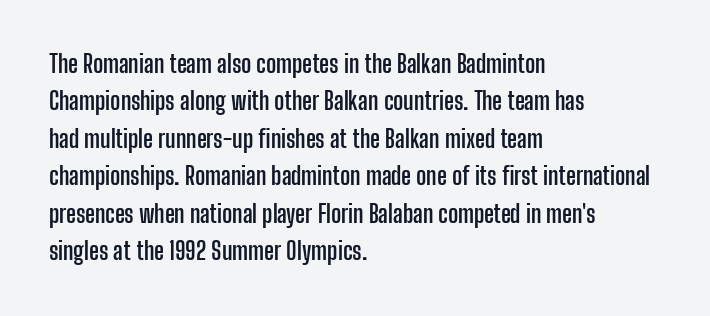
Underline: absent. Strokes here are thick enough to call this a true bold. This block has exactly the height ordinary leading produces. Standard letterfit; no display-style spreading of the glyphs. The lines are quadded left.
